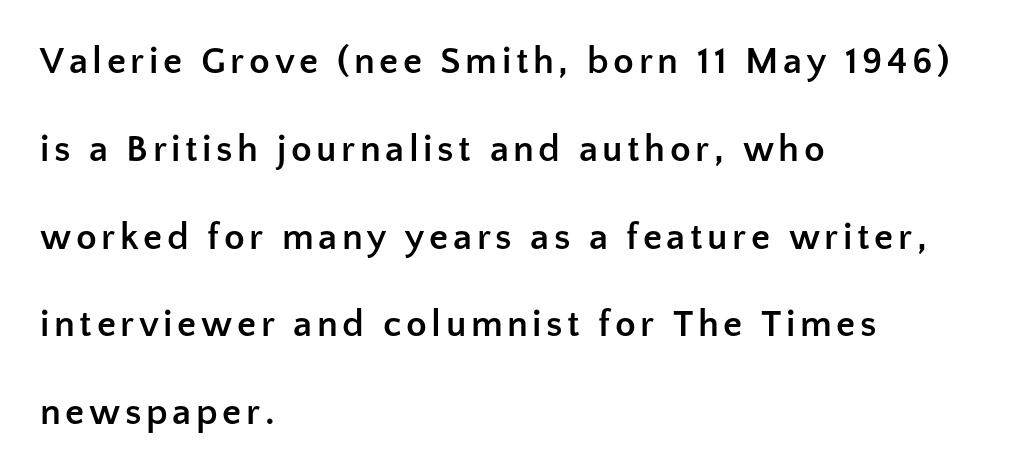
Q: Is the text bold? A: Yes.
Q: Is the text italic (slanted)? A: No, it is upright.
Q: Is the typeface a serif or a sans-serif typeface? A: Sans-serif.
Q: Is the text underlined? A: No.
Q: How is the paragraph aligned? A: Left-aligned.
Q: Is the spacing between lines tight, normal or loose? A: Loose.
Q: Width (condensed, normal, or wide)? A: Normal.
Q: Stroke contrast? A: Low.
Q: x-height? A: Medium.
Q: Monospaced? A: No.
